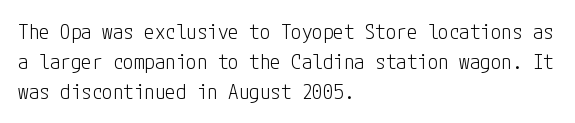
The image shows 21 px text type, upright; set left-aligned, normal line spacing (1.44x), normal letter spacing, not underlined.
